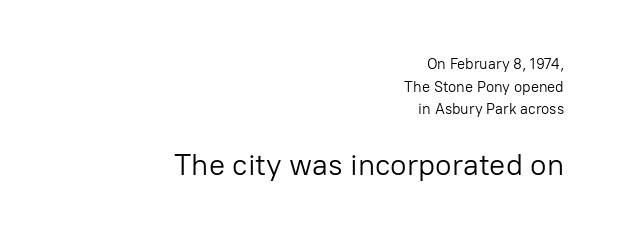
Q: Is the text bold? A: No.
Q: Is the text italic (slanted)? A: No, it is upright.
Q: Is the typeface a serif or a sans-serif typeface? A: Sans-serif.
Q: Is the text underlined? A: No.
Q: How is the paragraph aligned? A: Right-aligned.
Q: Is the spacing between letters normal or unusually wide? A: Normal.
Q: Is the spacing between lines tight, normal or loose? A: Normal.
Q: Which block of text is set in a larger size, the first (top) or the second (bottom)? A: The second (bottom) one.
Q: Width (condensed, normal, or wide)? A: Normal.
Q: Stroke contrast? A: Low.
Q: x-height? A: Medium.
Q: Monospaced? A: No.
